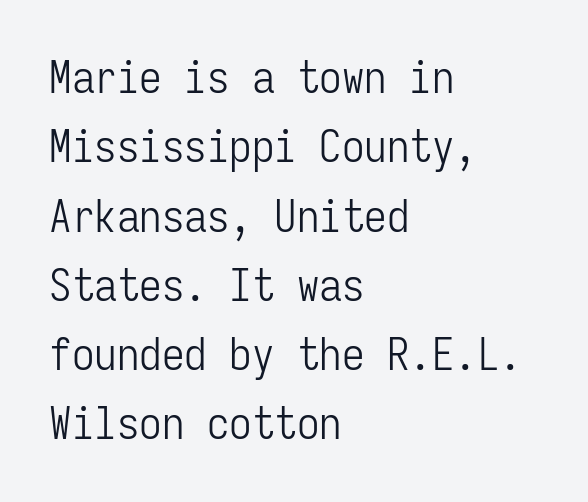
Bold? No — there's no thickening of the strokes. Each line starts at the same left margin while the right side varies. Here the designer chose a console-style face with uniform glyph widths. The passage shown is not underscored anywhere. A typesetter would label this face a sans.
